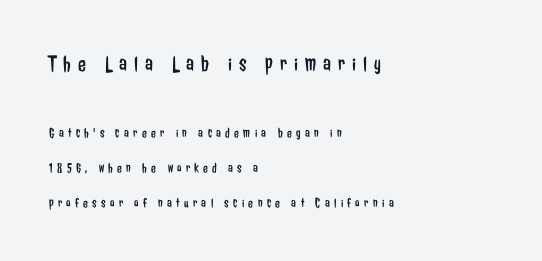
The passage shown is not underscored anywhere. It's the straight-up-and-down kind of type. Letter spacing: wide. The compositor pushed each line to the left boundary.
